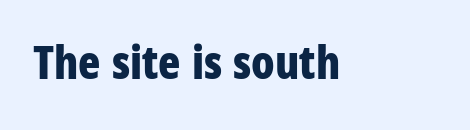
The image shows 46 px bold, condensed sans-serif type, upright; set normal letter spacing, not underlined; low stroke contrast and a large x-height.
